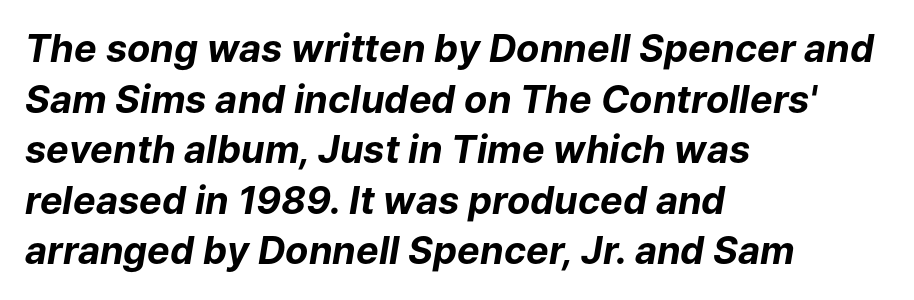
Q: Is the text bold? A: Yes.
Q: Is the text italic (slanted)? A: Yes, it leans right by about 9 degrees.
Q: Is the text underlined? A: No.
Q: How is the paragraph aligned? A: Left-aligned.
Q: Is the spacing between letters normal or unusually wide? A: Normal.
Q: Is the spacing between lines tight, normal or loose? A: Normal.
Q: Width (condensed, normal, or wide)? A: Normal.
Q: Stroke contrast? A: Low.
Q: x-height? A: Medium.
Q: Monospaced? A: No.
